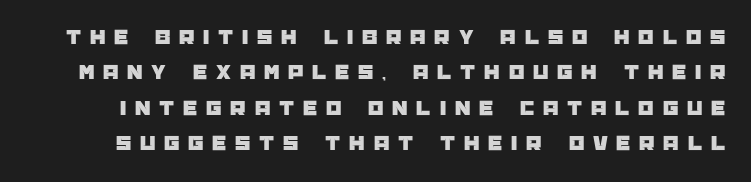
{"italic": "no", "underline": "no", "line_spacing": "normal", "line_spacing_ratio": 1.61, "letter_spacing": "wide", "letter_spacing_em": 0.4, "glyph_px": 22}
